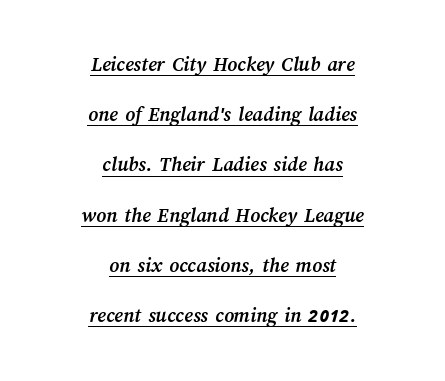
These lines are centered, leaving both edges ragged. The gaps between neighbouring characters are ordinary and unremarkable. Each glyph is drawn with heavy, bold strokes. Horizontal bands of white between lines are thick stripes. Is there an underline? Yes — a line sits under the letters.
